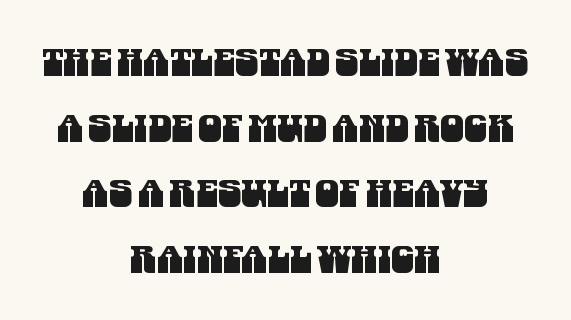
The image shows 38 px condensed sans-serif type; set centered, line spacing 1.73x, normal letter spacing, not underlined; medium stroke contrast and a large x-height.
